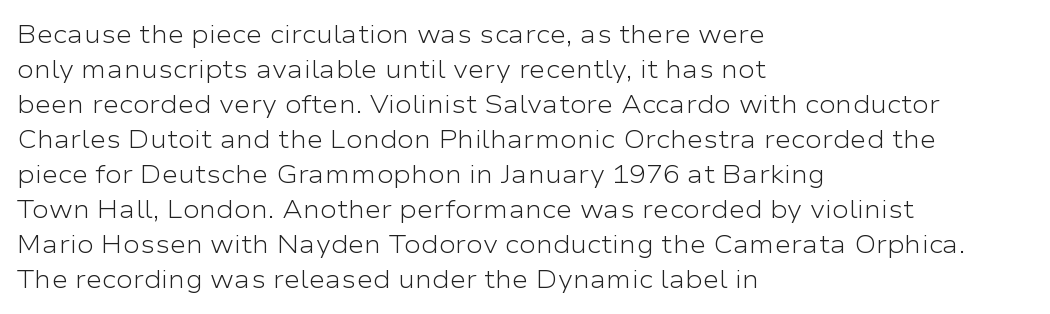
Q: Is the text bold? A: No.
Q: Is the text italic (slanted)? A: No, it is upright.
Q: Is the text underlined? A: No.
Q: How is the paragraph aligned? A: Left-aligned.
Q: Is the spacing between letters normal or unusually wide? A: Normal.
Q: Is the spacing between lines tight, normal or loose? A: Normal.
